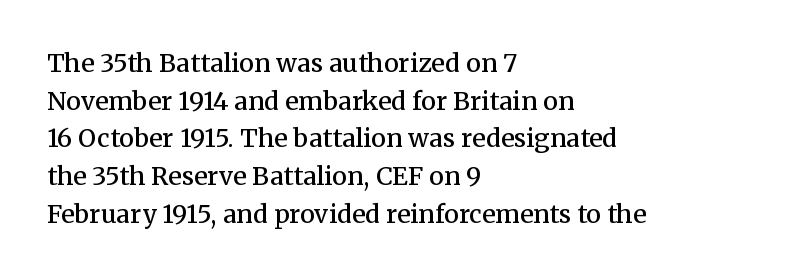
The image shows 25 px text type, upright; set left-aligned, normal line spacing (1.51x), normal letter spacing, not underlined.
